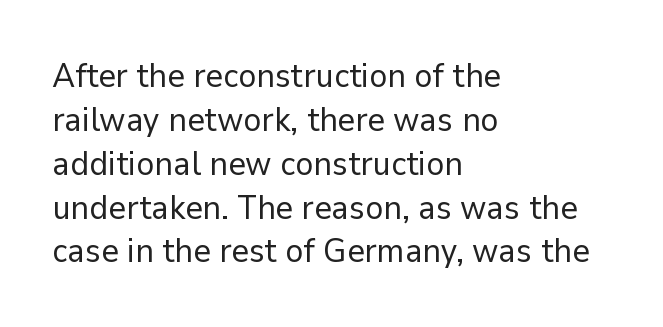
This rendering employs a face without finishing strokes, i.e., a sans-serif. Characters remain perfectly vertical along every line. Notice how the passage keeps a crisp vertical edge on the left only. Varying glyph widths throughout — classic text-font behaviour.
